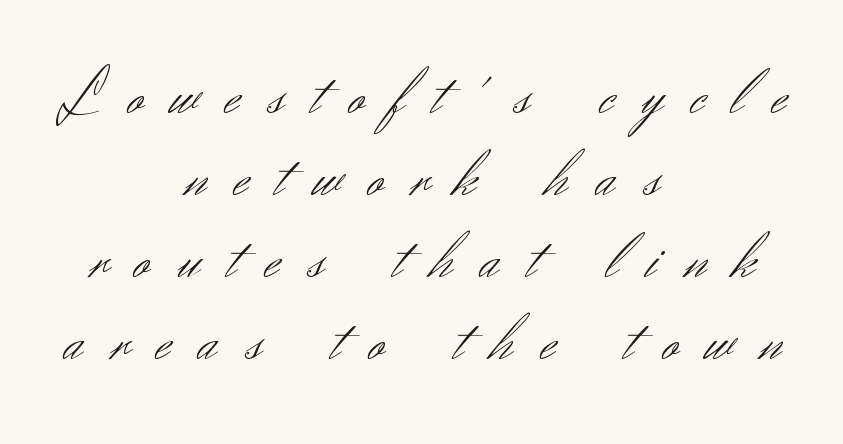
The image shows 65 px light sans-serif type; set centered, normal line spacing (1.26x), unusually wide letter spacing (+0.43 em), not underlined; medium stroke contrast and a small x-height.
